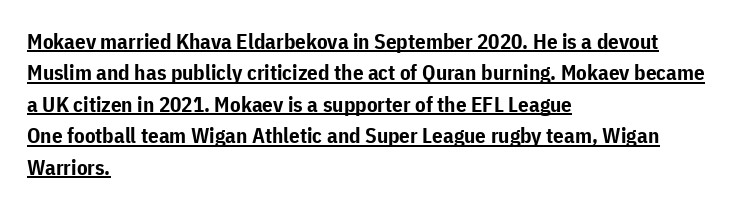
Students, this is bold: see how much ink each stroke carries. Rendered with straight, roman letterforms. This rendering features underlined lettering. Successive baselines arrive at the customary interval.
